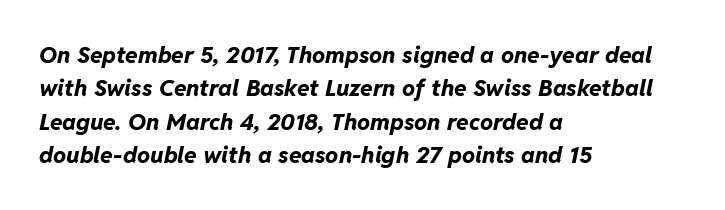
{"italic": "yes", "lean": "right", "slant_degrees": 11, "bold": "yes", "underline": "no", "align": "left", "line_spacing": "normal", "line_spacing_ratio": 1.45, "letter_spacing": "normal", "letter_spacing_em": 0.0, "glyph_px": 23}
